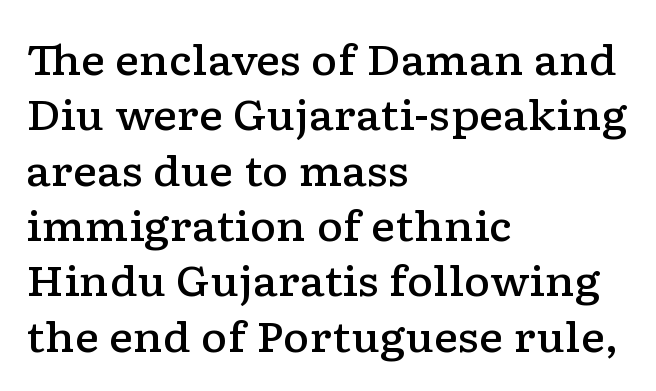
Typesetter's note: demi weight, one step under bold. Default kerning and tracking; the words read as compact shapes. A bare baseline throughout the passage. One glance says typical: line gaps are just what's usual. In terms of letterform style, serifs are clearly present.
